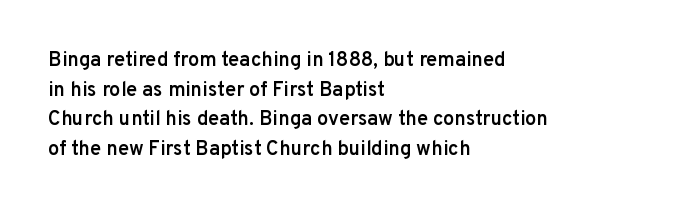
The image shows 20 px text type, upright; set left-aligned, normal line spacing (1.48x), normal letter spacing, not underlined.
